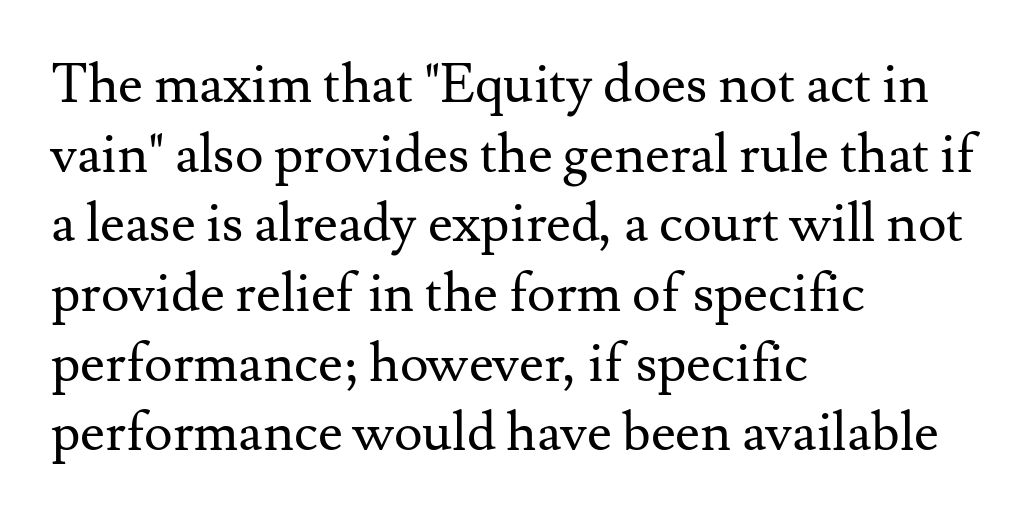
{"serif": "yes", "italic": "no", "bold": "no", "weight": "regular", "width": "normal", "stroke_contrast": "medium", "x_height": "small", "monospaced": "no", "underline": "no", "align": "left", "line_spacing": "normal", "line_spacing_ratio": 1.29, "letter_spacing": "normal", "letter_spacing_em": 0.0, "glyph_px": 54}
